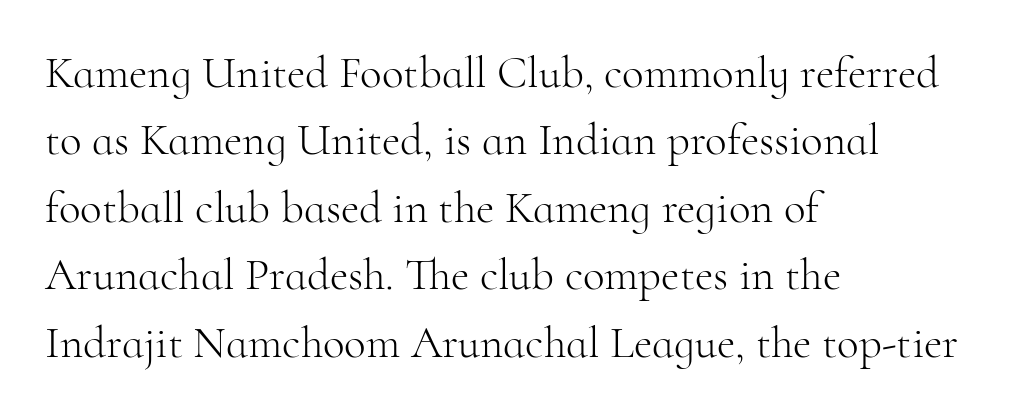
Q: Is the text bold? A: No.
Q: Is the text italic (slanted)? A: No, it is upright.
Q: Is the typeface a serif or a sans-serif typeface? A: Serif.
Q: Is the text underlined? A: No.
Q: How is the paragraph aligned? A: Left-aligned.
Q: Is the spacing between letters normal or unusually wide? A: Normal.
Q: Is the spacing between lines tight, normal or loose? A: Normal.
Q: Width (condensed, normal, or wide)? A: Normal.
Q: Stroke contrast? A: High.
Q: x-height? A: Small.
Q: Monospaced? A: No.
